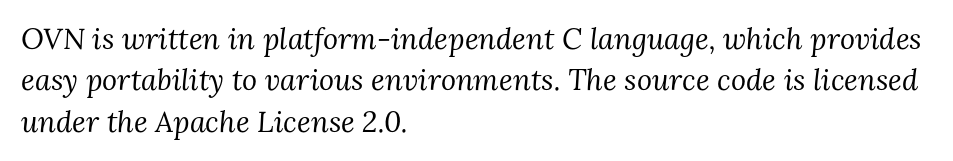
Compared with a centered layout, this one pins lines to the left instead. No chunkiness to these letters — they're not bold. Quick note: italic. Note the varied advance widths — an 'i' is clearly narrower than an 'm'. Inter-character spacing is left at the font's built-in metrics.
